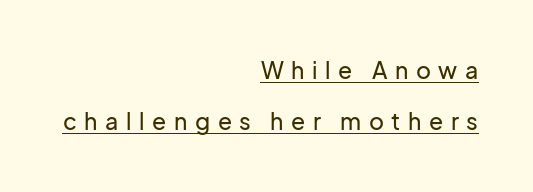
{"italic": "no", "underline": "yes", "align": "right", "line_spacing": "loose", "line_spacing_ratio": 2.23, "letter_spacing": "wide", "letter_spacing_em": 0.33, "glyph_px": 23}
